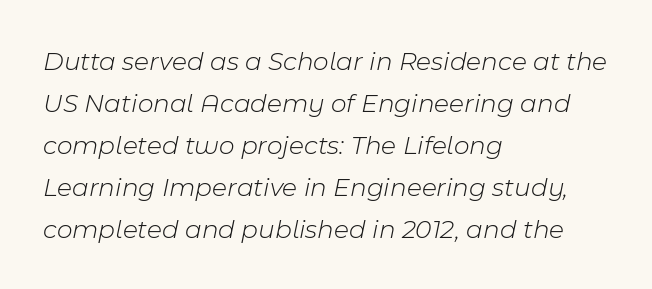
{"italic": "yes", "lean": "right", "slant_degrees": 11, "bold": "no", "underline": "no", "align": "left", "line_spacing": "normal", "line_spacing_ratio": 1.56, "letter_spacing": "normal", "letter_spacing_em": 0.0, "glyph_px": 27}
